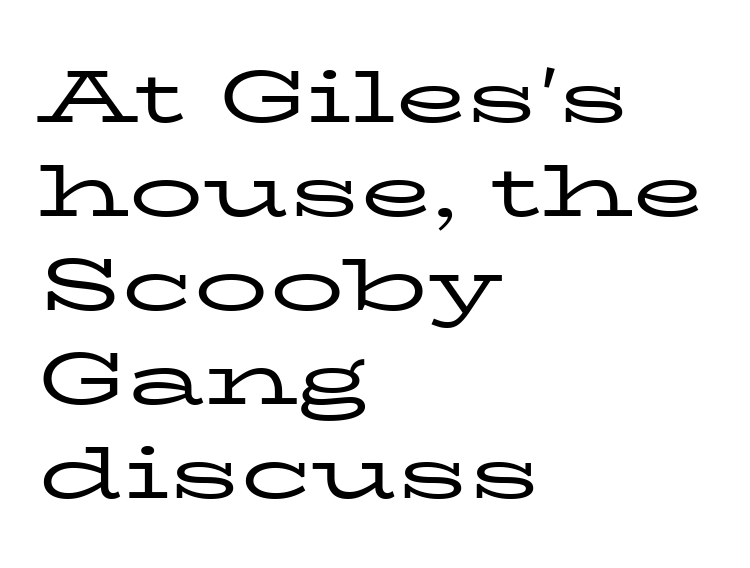
Q: Is the text bold? A: No.
Q: Is the text italic (slanted)? A: No, it is upright.
Q: Is the typeface a serif or a sans-serif typeface? A: Serif.
Q: Is the text underlined? A: No.
Q: How is the paragraph aligned? A: Left-aligned.
Q: Is the spacing between letters normal or unusually wide? A: Normal.
Q: Is the spacing between lines tight, normal or loose? A: Normal.
Q: Width (condensed, normal, or wide)? A: Wide.
Q: Stroke contrast? A: Low.
Q: x-height? A: Medium.
Q: Monospaced? A: No.
